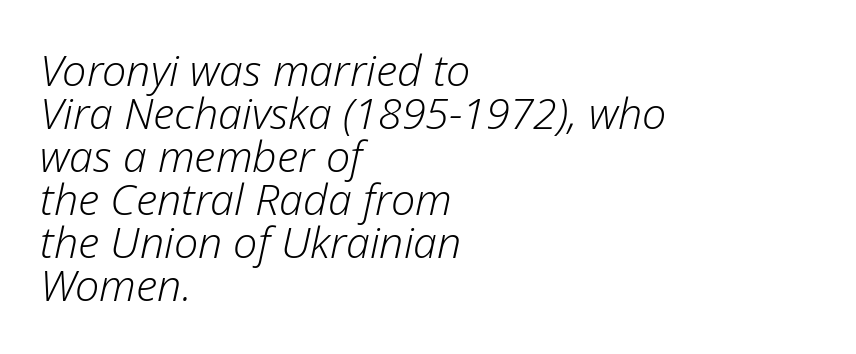
Q: Is the text bold? A: No.
Q: Is the text italic (slanted)? A: Yes, it leans right by about 12 degrees.
Q: Is the text underlined? A: No.
Q: How is the paragraph aligned? A: Left-aligned.
Q: Is the spacing between letters normal or unusually wide? A: Normal.
Q: Is the spacing between lines tight, normal or loose? A: Tight.
Q: Width (condensed, normal, or wide)? A: Normal.
Q: Stroke contrast? A: Low.
Q: x-height? A: Medium.
Q: Monospaced? A: No.
